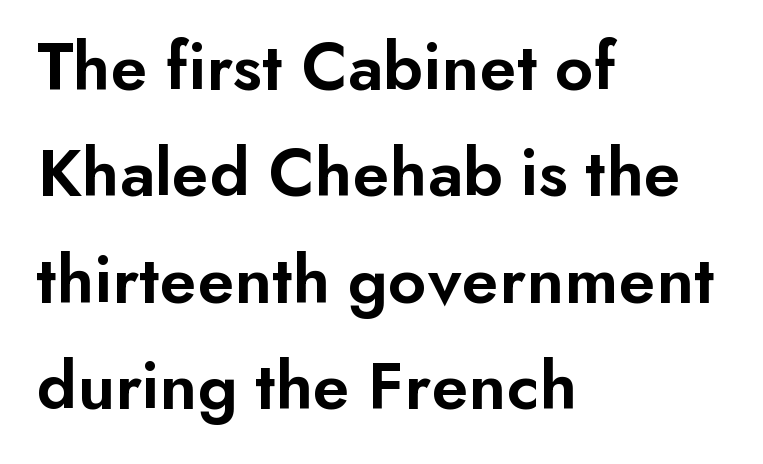
The image shows 71 px semibold sans-serif type, upright; set left-aligned, normal line spacing (1.5x), normal letter spacing, not underlined; low stroke contrast and a small x-height.
